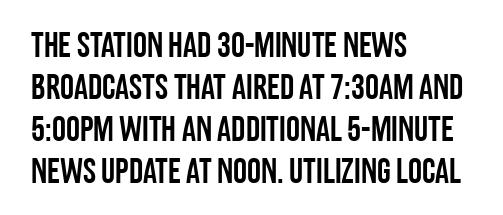
Q: Is the text italic (slanted)? A: No, it is upright.
Q: Is the typeface a serif or a sans-serif typeface? A: Sans-serif.
Q: Is the text underlined? A: No.
Q: How is the paragraph aligned? A: Left-aligned.
Q: Is the spacing between letters normal or unusually wide? A: Normal.
Q: Width (condensed, normal, or wide)? A: Condensed.
Q: Stroke contrast? A: Low.
Q: x-height? A: Large.
Q: Monospaced? A: No.
